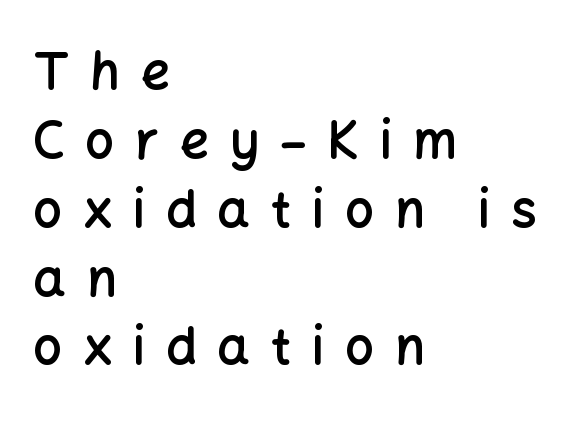
The image shows 51 px semibold sans-serif type, upright; set left-aligned, normal line spacing (1.35x), unusually wide letter spacing (+0.41 em), not underlined; low stroke contrast and a medium x-height.
